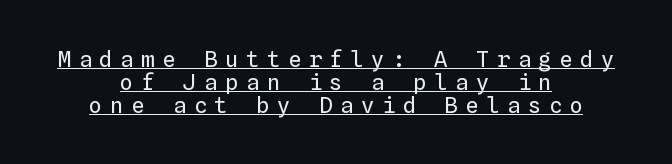
The cut favours lightness, reaching ordinary text weight at its darkest. You could only call the tracking loose — the letters float apart. A typesetter would mark this as roman, not italic. Decoration check: the copy is underlined. The vertical gap from one line to the next is small.
